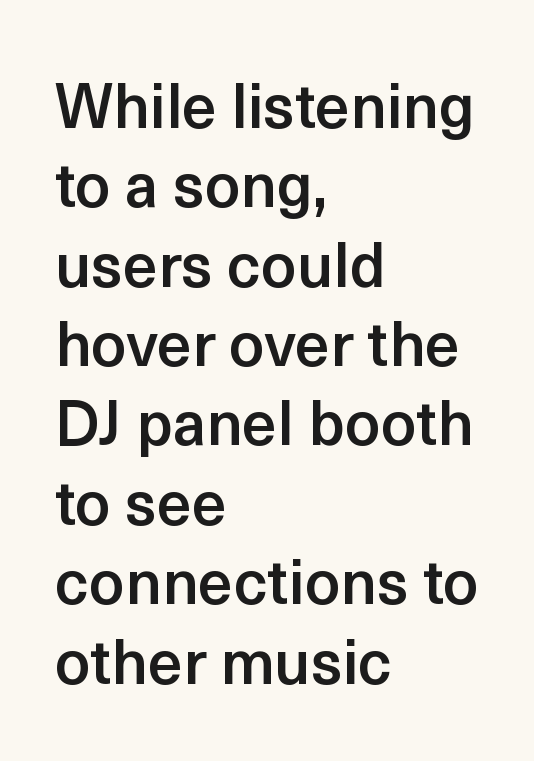
The designer went with a sans here, leaving each stem footless. Slightly chunky letters — semibold, I'd say, not full bold. The face used here is proportionally spaced, like ordinary book or web type. Posture: straight, roman, zero tilt. The passage shown has conventional tracking throughout.
